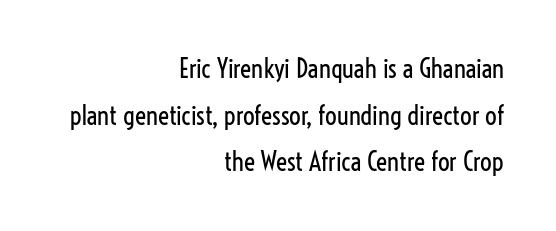
Q: Is the text bold? A: No.
Q: Is the text italic (slanted)? A: No, it is upright.
Q: Is the text underlined? A: No.
Q: How is the paragraph aligned? A: Right-aligned.
Q: Is the spacing between letters normal or unusually wide? A: Normal.
